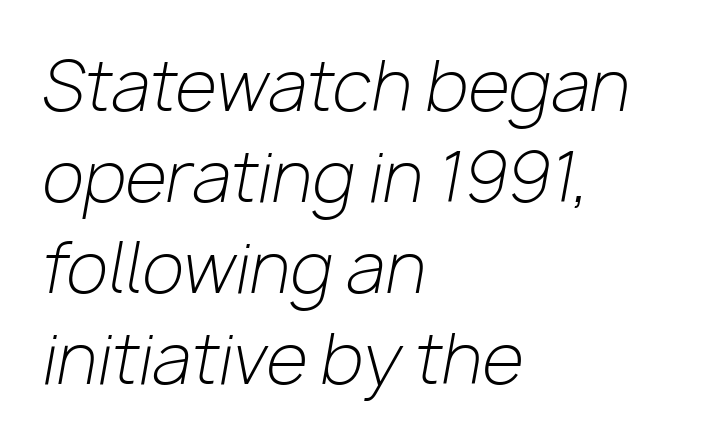
Words appear dense and cohesive because spacing is normal. Yep, that's italic — everything's leaning. Descenders hang freely into open space. The vertical gap from one line to the next is medium. Each stroke keeps to a modest, everyday thickness or less.
